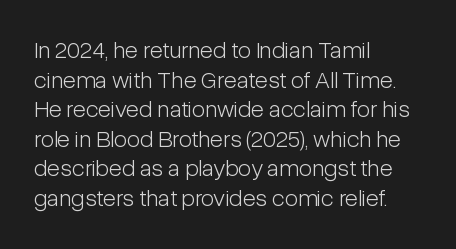
Q: Is the text bold? A: No.
Q: Is the text italic (slanted)? A: No, it is upright.
Q: Is the text underlined? A: No.
Q: How is the paragraph aligned? A: Left-aligned.
Q: Is the spacing between letters normal or unusually wide? A: Normal.
